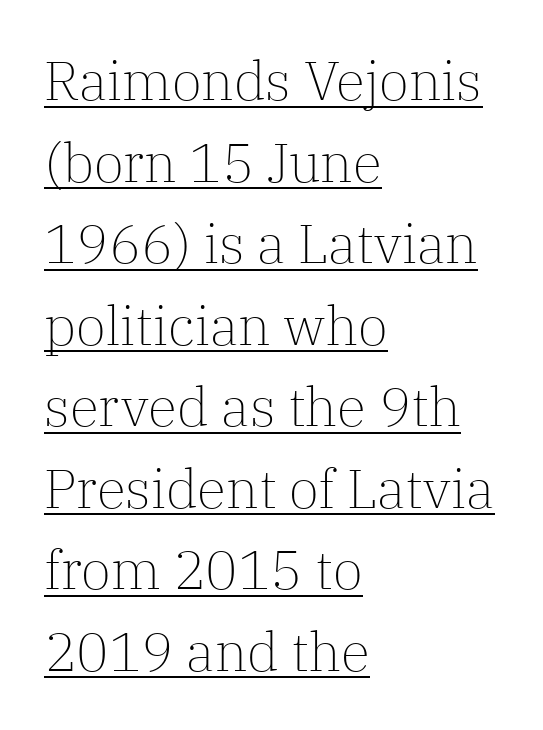
The image shows 54 px light serif type, upright; set left-aligned, normal line spacing (1.51x), normal letter spacing, underlined; low stroke contrast and a medium x-height.
